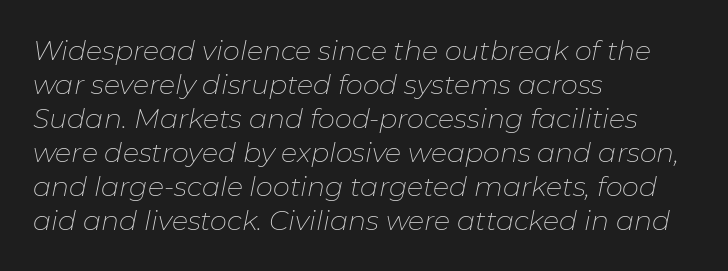
Q: Is the text bold? A: No.
Q: Is the text italic (slanted)? A: Yes, it leans right by about 11 degrees.
Q: Is the text underlined? A: No.
Q: How is the paragraph aligned? A: Left-aligned.
Q: Is the spacing between letters normal or unusually wide? A: Normal.
Q: Is the spacing between lines tight, normal or loose? A: Normal.
